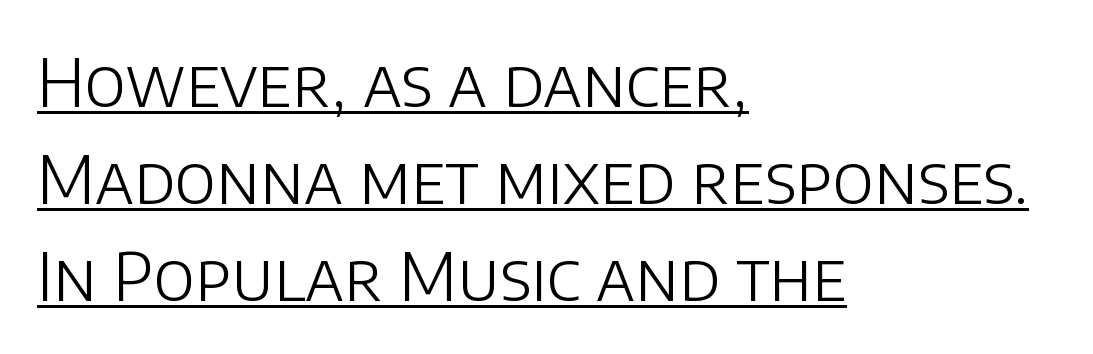
Characters remain perfectly vertical along every line. The paragraph has a hard left edge and a soft right edge. Bold? No — there's no thickening of the strokes. Spacing between characters is what you'd get straight out of the box. These characters rest on top of a visible drawn line.
